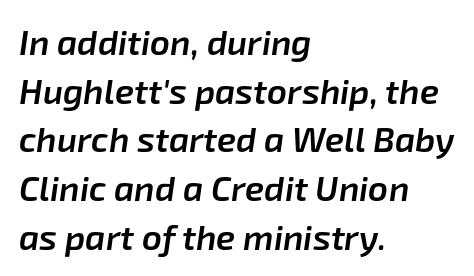
Q: Is the text bold? A: Semi-bold.
Q: Is the text italic (slanted)? A: Yes, it leans right by about 8 degrees.
Q: Is the text underlined? A: No.
Q: How is the paragraph aligned? A: Left-aligned.
Q: Is the spacing between letters normal or unusually wide? A: Normal.
Q: Is the spacing between lines tight, normal or loose? A: Normal.
Q: Width (condensed, normal, or wide)? A: Normal.
Q: Stroke contrast? A: Low.
Q: x-height? A: Medium.
Q: Monospaced? A: No.
